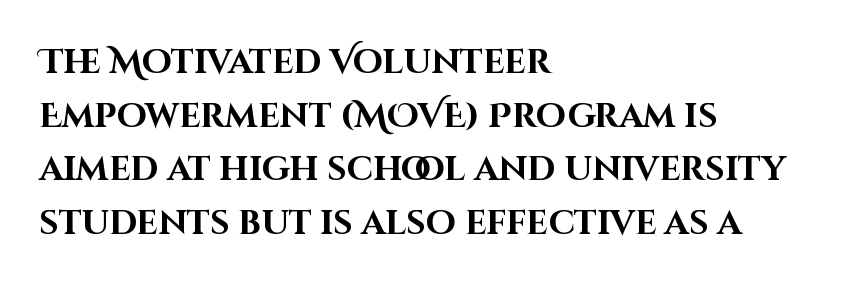
Evenly set lines give the paragraph a standard silhouette. The lettering stays uniformly vertical, giving the passage a roman look. Spacing between characters is what you'd get straight out of the box. You can tell from the bare stems that sans-serif type was used. Underlining? Definitely not there. Looks like regular typesetting: each glyph gets only the width it needs.
